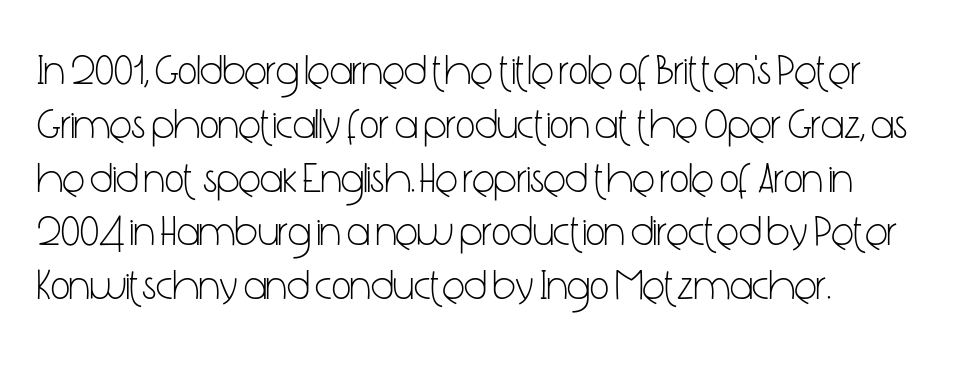
{"serif": "no", "italic": "no", "bold": "no", "weight": "light", "width": "condensed", "stroke_contrast": "low", "x_height": "medium", "monospaced": "no", "underline": "no", "align": "left", "line_spacing": "normal", "line_spacing_ratio": 1.28, "letter_spacing": "normal", "letter_spacing_em": 0.0, "glyph_px": 42}
